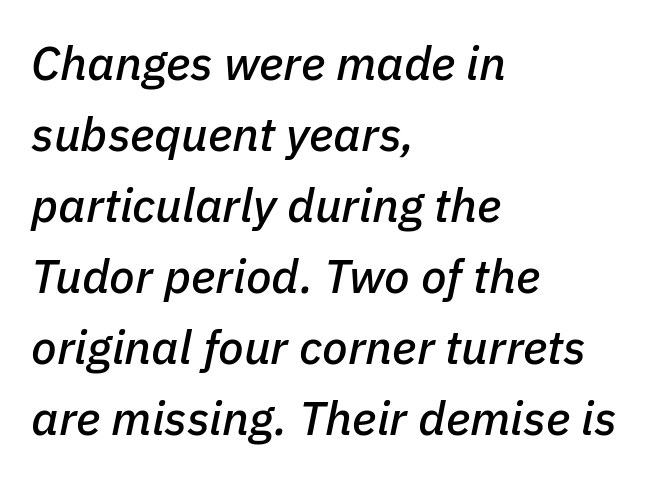
The image shows 47 px text type, italic (leaning right); set left-aligned, normal line spacing (1.51x), normal letter spacing, not underlined; low stroke contrast and a medium x-height.
